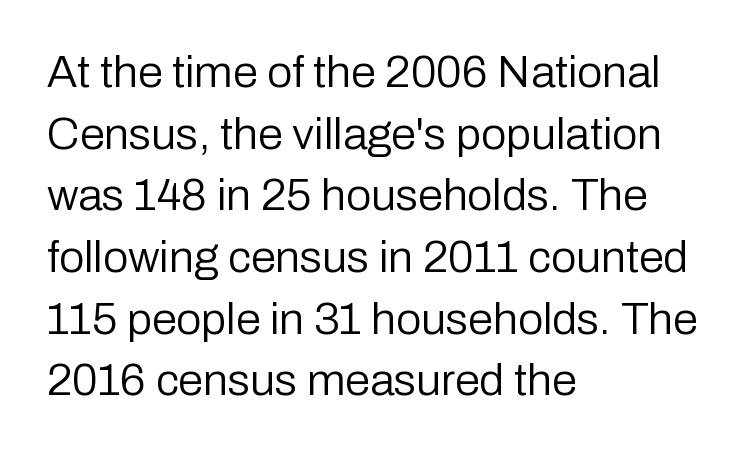
The letters carry no serifs — their stems end cleanly without finishing strokes. Here the designer chose a conventional face with non-uniform glyph widths. This sample is left-justified, so line endings fall wherever the words run out. Short note: letters normally spaced. Leading: standard. This is roman type, the default non-slanted kind.
